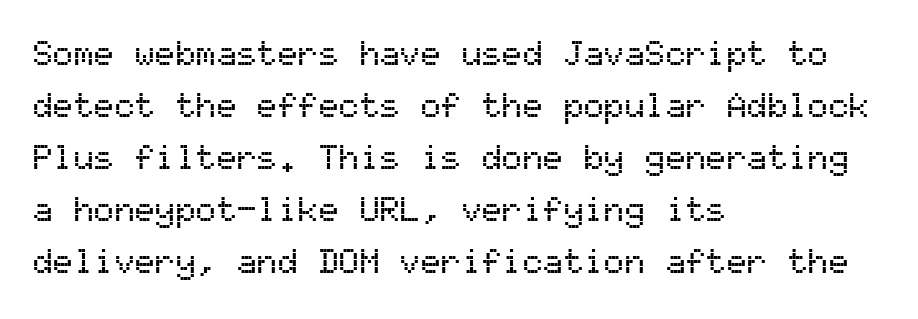
Grotesque or geometric, the face here clearly has no serifs. Think of a typewriter: that constant character pitch is what you see here. Words appear dense and cohesive because spacing is normal. Successive baselines arrive at the customary interval. Alignment: flush left. Quick note: not italic, upright.
